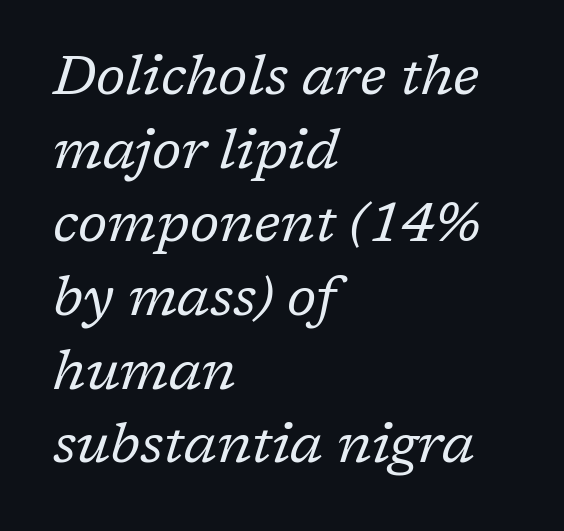
Q: Is the text bold? A: No.
Q: Is the text italic (slanted)? A: Yes, it leans right by about 17 degrees.
Q: Is the typeface a serif or a sans-serif typeface? A: Serif.
Q: Is the text underlined? A: No.
Q: How is the paragraph aligned? A: Left-aligned.
Q: Is the spacing between letters normal or unusually wide? A: Normal.
Q: Is the spacing between lines tight, normal or loose? A: Normal.
Q: Width (condensed, normal, or wide)? A: Normal.
Q: Stroke contrast? A: Low.
Q: x-height? A: Medium.
Q: Monospaced? A: No.
